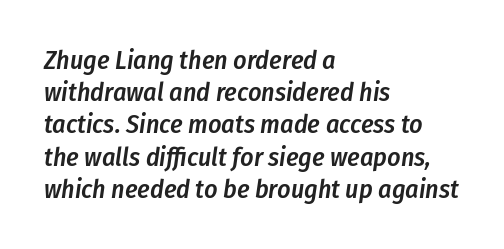
The image shows 26 px text type, italic (leaning right); set left-aligned, line spacing 1.24x, normal letter spacing, not underlined.
